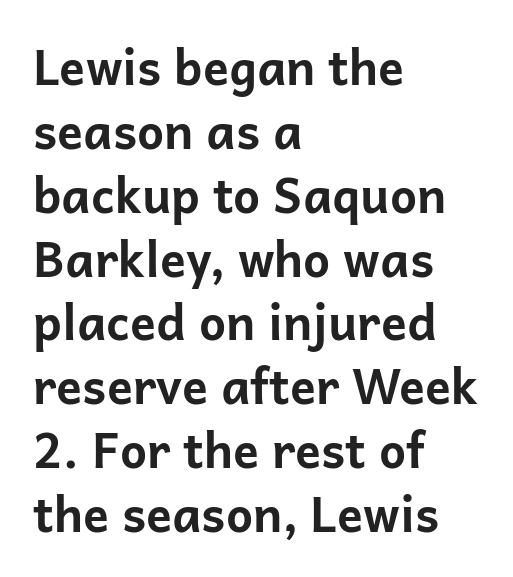
Q: Is the text bold? A: Yes.
Q: Is the text italic (slanted)? A: No, it is upright.
Q: Is the typeface a serif or a sans-serif typeface? A: Sans-serif.
Q: Is the text underlined? A: No.
Q: How is the paragraph aligned? A: Left-aligned.
Q: Is the spacing between letters normal or unusually wide? A: Normal.
Q: Is the spacing between lines tight, normal or loose? A: Normal.
Q: Width (condensed, normal, or wide)? A: Normal.
Q: Stroke contrast? A: Low.
Q: x-height? A: Medium.
Q: Monospaced? A: No.
